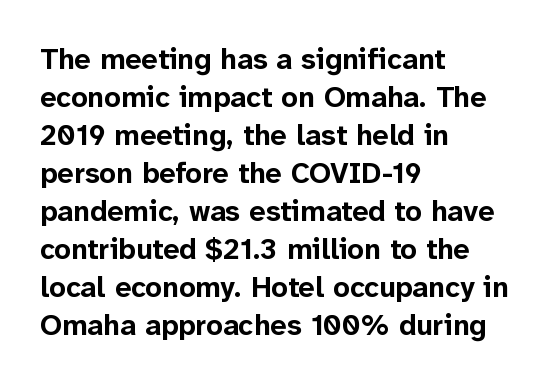
Alignment: flush left. Does extra space separate the letters? No, they use regular spacing. Varying glyph widths throughout — classic text-font behaviour. One glance says typical: line gaps are just what's usual. Descender tails drop into unmarked territory. It's the straight-up-and-down kind of type.
